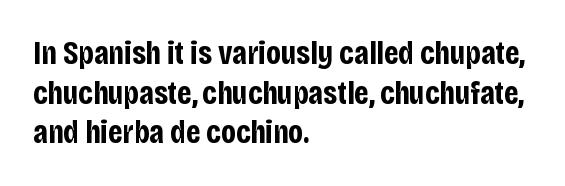
Words appear dense and cohesive because spacing is normal. The glyphs in this specimen are sans serif. This rendering uses left alignment, leaving the right contour irregular. Compared with an ordinary text face, these strokes are far heavier — a full bold. The zone under the glyphs is completely vacant. Characters remain perfectly vertical along every line.
